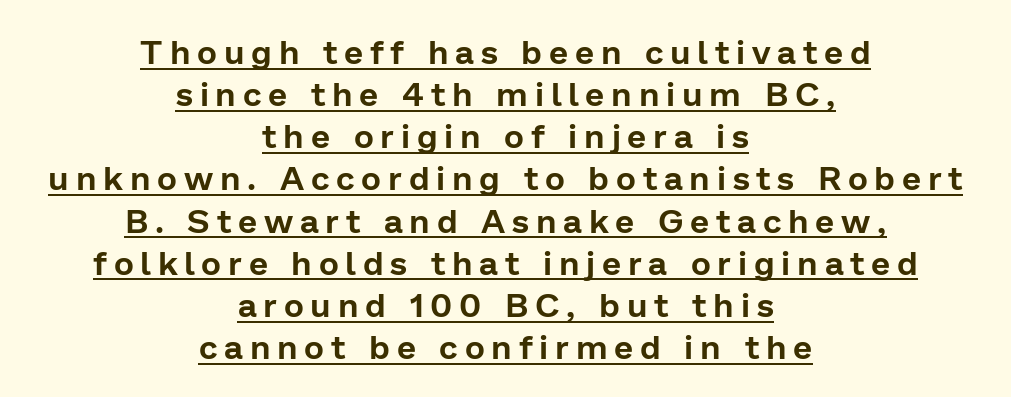
What decoration does the sample have? An underline. The font's upright variant was chosen for this text. These lines are centered, leaving both edges ragged. Each letter keeps its own natural width here, so spacing adapts to shape. Letter spacing: wide. The typeface chosen for these lines omits serifs.
